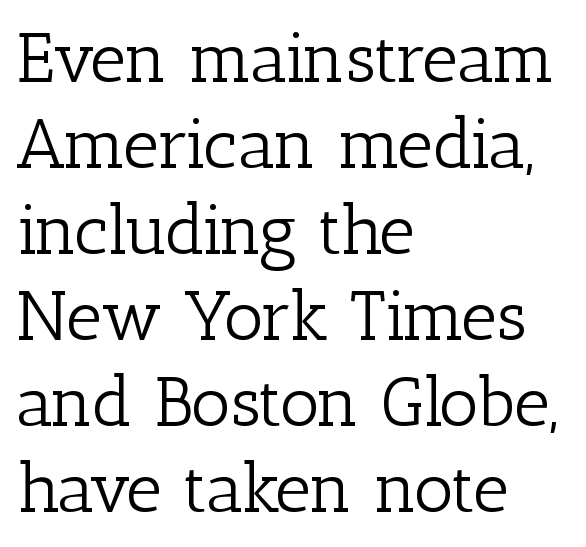
The face used here is proportionally spaced, like ordinary book or web type. Ordinary non-slanted type is in use. Weight: in the light-to-regular range. This sample is left-justified, so line endings fall wherever the words run out. The specimen omits any rule beneath the text block's lines. Look at the bottom of the vertical strokes: they flare into serifs here.
